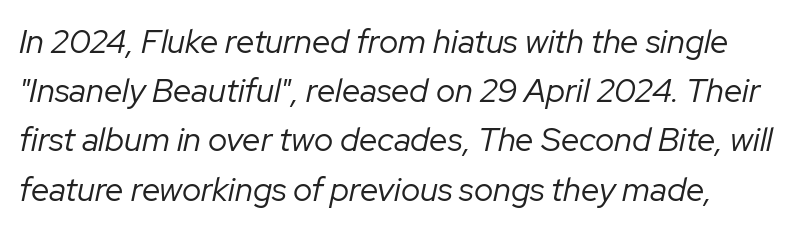
Q: Is the text bold? A: No.
Q: Is the text italic (slanted)? A: Yes, it leans right by about 12 degrees.
Q: Is the text underlined? A: No.
Q: Is the spacing between letters normal or unusually wide? A: Normal.
Q: Is the spacing between lines tight, normal or loose? A: Normal.
Q: Width (condensed, normal, or wide)? A: Normal.
Q: Stroke contrast? A: Low.
Q: x-height? A: Medium.
Q: Monospaced? A: No.
